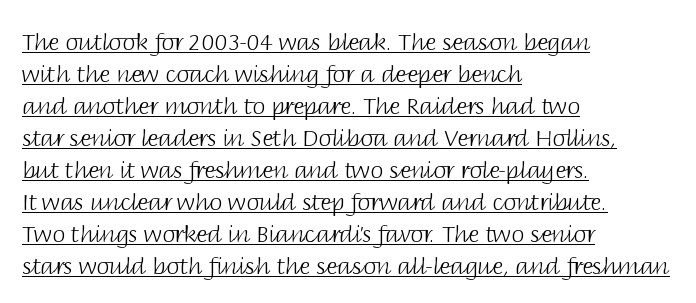
The image shows 23 px text type, upright; set left-aligned, normal line spacing (1.39x), normal letter spacing, underlined.
